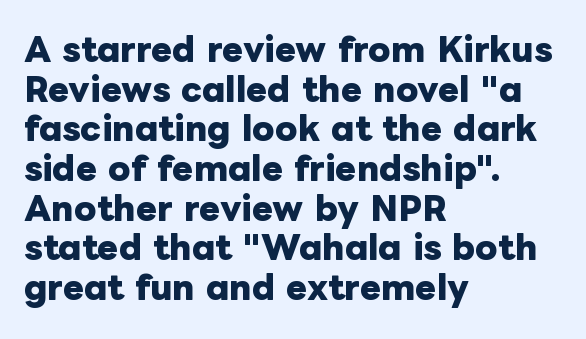
Q: Is the text bold? A: Yes.
Q: Is the text italic (slanted)? A: No, it is upright.
Q: Is the text underlined? A: No.
Q: How is the paragraph aligned? A: Left-aligned.
Q: Is the spacing between letters normal or unusually wide? A: Normal.
Q: Width (condensed, normal, or wide)? A: Normal.
Q: Stroke contrast? A: Low.
Q: x-height? A: Medium.
Q: Monospaced? A: No.
